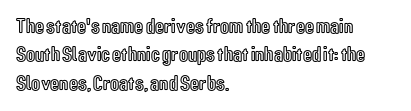
Q: Is the text italic (slanted)? A: No, it is upright.
Q: Is the text underlined? A: No.
Q: How is the paragraph aligned? A: Left-aligned.
Q: Is the spacing between letters normal or unusually wide? A: Normal.
Q: Is the spacing between lines tight, normal or loose? A: Normal.
